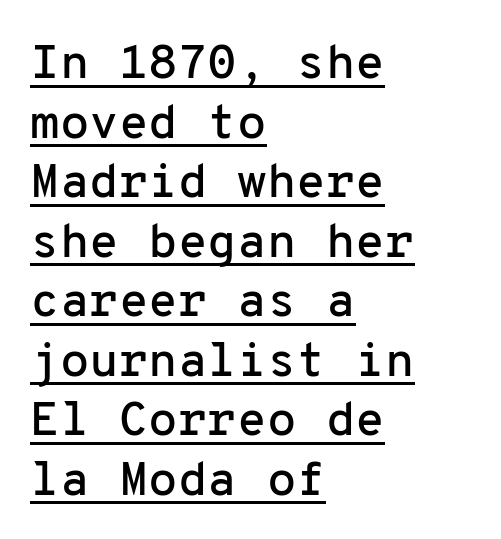
{"serif": "no", "italic": "no", "width": "normal", "stroke_contrast": "low", "x_height": "medium", "monospaced": "yes", "underline": "yes", "align": "left", "line_spacing_ratio": 1.24, "letter_spacing": "normal", "letter_spacing_em": 0.0, "glyph_px": 48}
